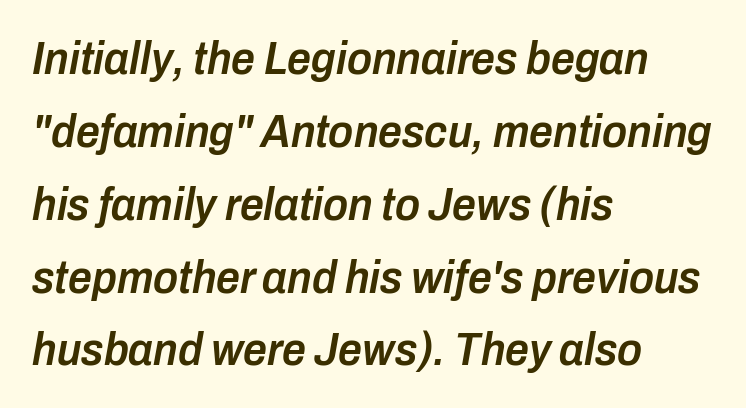
{"italic": "yes", "lean": "right", "slant_degrees": 10, "bold": "semi", "weight": "semibold", "width": "condensed", "stroke_contrast": "low", "x_height": "medium", "monospaced": "no", "underline": "no", "align": "left", "line_spacing": "normal", "line_spacing_ratio": 1.55, "letter_spacing": "normal", "letter_spacing_em": 0.0, "glyph_px": 47}
